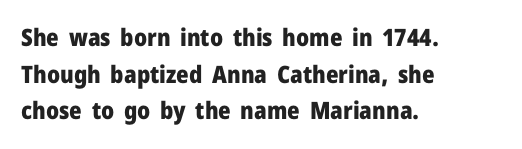
The image shows 24 px bold type, upright; set left-aligned, normal line spacing (1.53x), normal letter spacing, not underlined.
